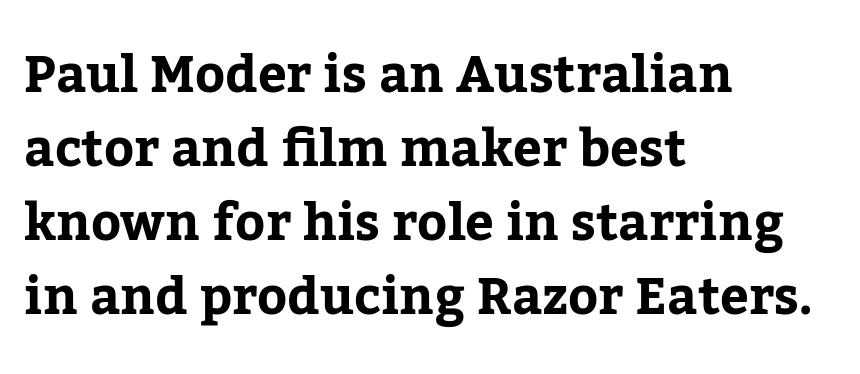
{"serif": "yes", "italic": "no", "bold": "yes", "weight": "bold", "width": "normal", "stroke_contrast": "low", "x_height": "medium", "monospaced": "no", "underline": "no", "align": "left", "line_spacing": "normal", "line_spacing_ratio": 1.45, "letter_spacing": "normal", "letter_spacing_em": 0.0, "glyph_px": 51}
